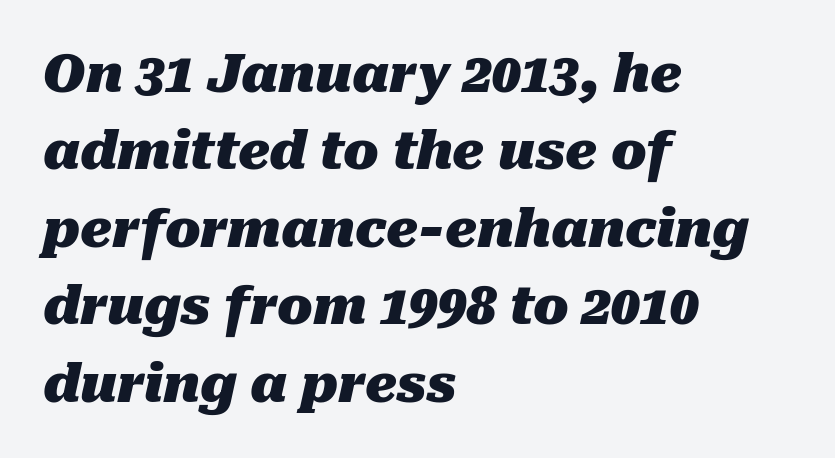
The image shows 52 px heavy type, italic (leaning right); set left-aligned, normal line spacing (1.49x), normal letter spacing, not underlined; medium stroke contrast and a medium x-height.
